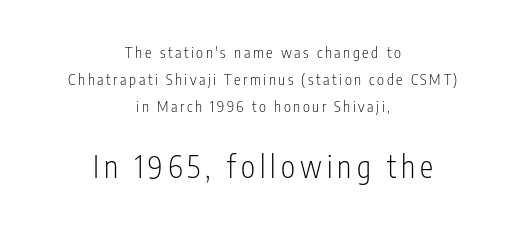
Q: Is the text bold? A: No.
Q: Is the text italic (slanted)? A: No, it is upright.
Q: Is the typeface a serif or a sans-serif typeface? A: Sans-serif.
Q: Is the text underlined? A: No.
Q: How is the paragraph aligned? A: Centered.
Q: Which block of text is set in a larger size, the first (top) or the second (bottom)? A: The second (bottom) one.
Q: Width (condensed, normal, or wide)? A: Condensed.
Q: Stroke contrast? A: Low.
Q: x-height? A: Medium.
Q: Monospaced? A: No.
